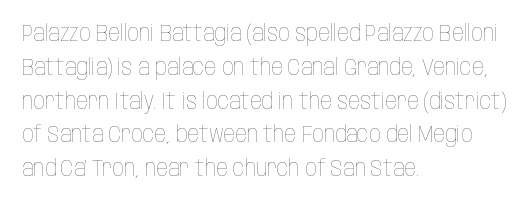
The image shows 23 px text type, upright; set left-aligned, normal line spacing (1.47x), normal letter spacing, not underlined.
